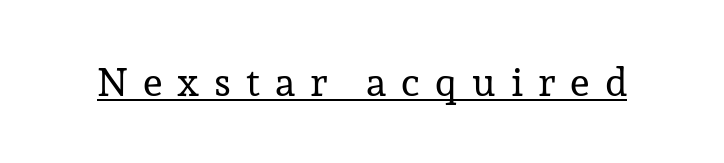
Q: Is the text bold? A: No.
Q: Is the text italic (slanted)? A: No, it is upright.
Q: Is the typeface a serif or a sans-serif typeface? A: Serif.
Q: Is the text underlined? A: Yes.
Q: Is the spacing between letters normal or unusually wide? A: Unusually wide.
Q: Width (condensed, normal, or wide)? A: Normal.
Q: Stroke contrast? A: Low.
Q: x-height? A: Medium.
Q: Monospaced? A: No.
